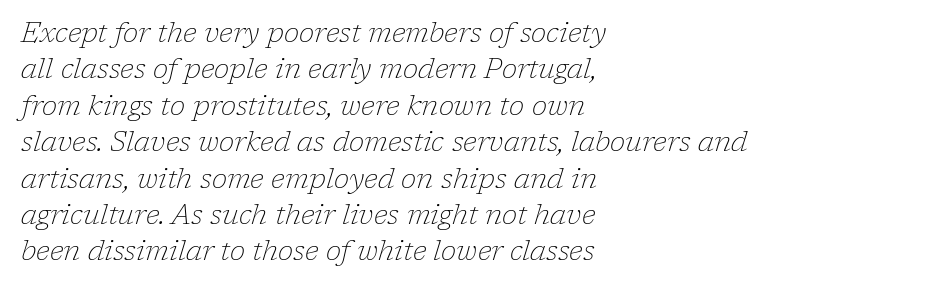
The image shows 28 px thin serif type, italic (leaning right); set left-aligned, normal line spacing (1.3x), normal letter spacing, not underlined; low stroke contrast and a medium x-height.
